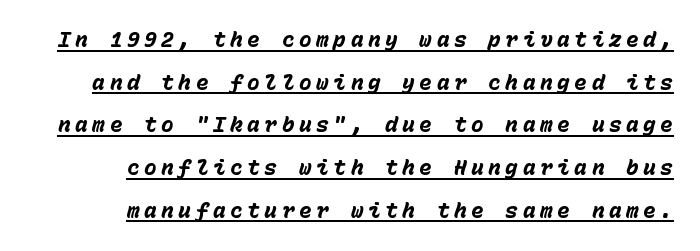
The image shows 21 px bold type, italic (leaning right); set right-aligned, loose line spacing (2.03x), unusually wide letter spacing (+0.22 em), underlined.
